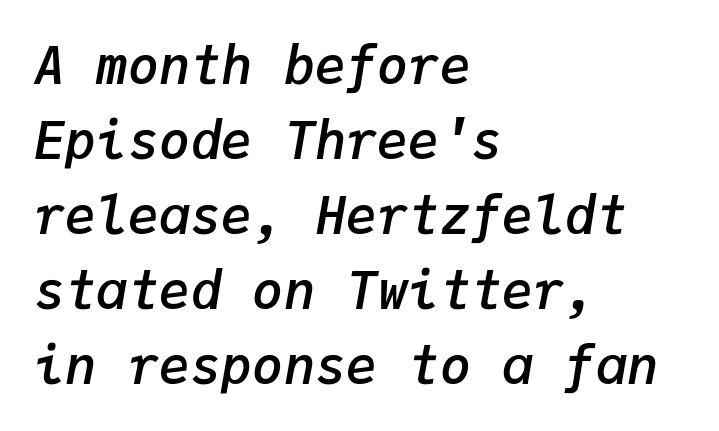
The strip under each line holds only bare page. Characters are canted at an angle relative to the baseline's perpendicular. This rendering leaves character spacing at its baseline value. Baseline-to-baseline distance is the conventional proportion of letter height. Summary of weight: moderately heavy, a semibold. A typesetter would call this monospace, since all characters share one set width.
